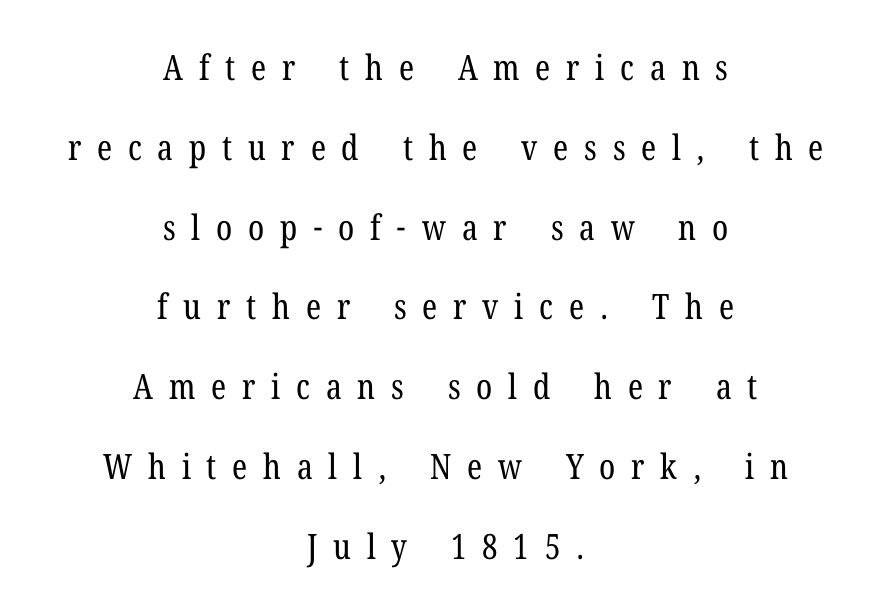
The image shows 35 px regular-weight, condensed serif type, upright; set centered, loose line spacing (2.28x), unusually wide letter spacing (+0.45 em), not underlined; low stroke contrast and a medium x-height.
